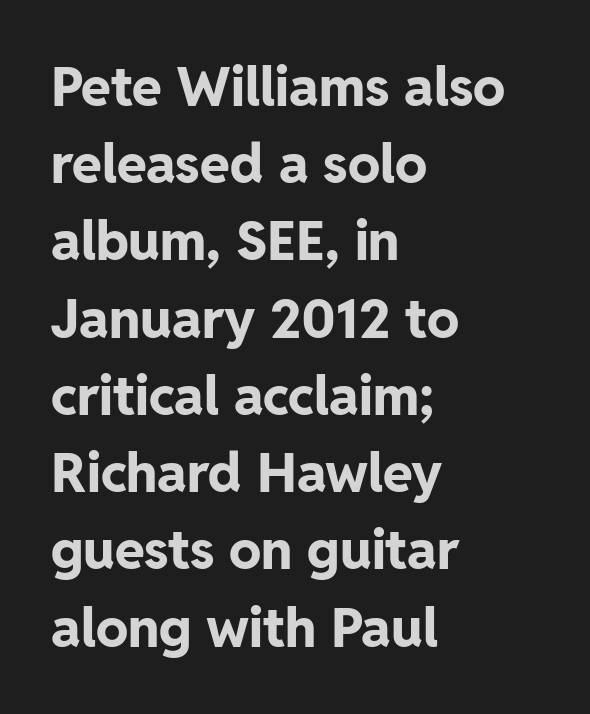
To sum up the face: it is a sans, with no serifs. Leftover space on each line is placed entirely after the last word. Notice how descenders clear the ascenders below comfortably — that's standard leading. The lettering holds an erect, upright posture throughout. The characters look thick and weighty, a clear bold.
